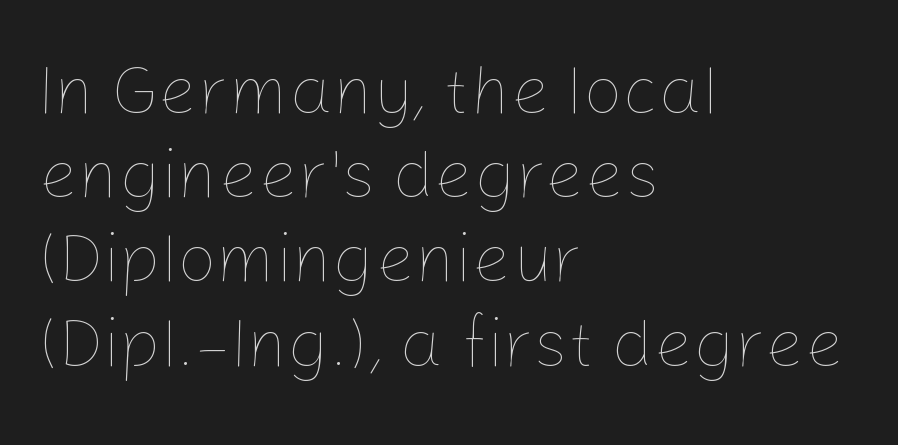
Q: Is the text bold? A: No.
Q: Is the text italic (slanted)? A: No, it is upright.
Q: Is the text underlined? A: No.
Q: How is the paragraph aligned? A: Left-aligned.
Q: Is the spacing between letters normal or unusually wide? A: Normal.
Q: Width (condensed, normal, or wide)? A: Normal.
Q: Stroke contrast? A: Low.
Q: x-height? A: Medium.
Q: Monospaced? A: No.
